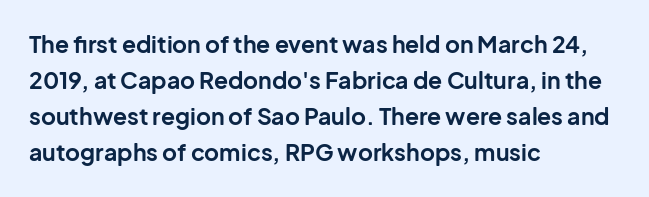
Q: Is the text bold? A: Yes.
Q: Is the text italic (slanted)? A: No, it is upright.
Q: Is the text underlined? A: No.
Q: How is the paragraph aligned? A: Left-aligned.
Q: Is the spacing between letters normal or unusually wide? A: Normal.
Q: Is the spacing between lines tight, normal or loose? A: Normal.
